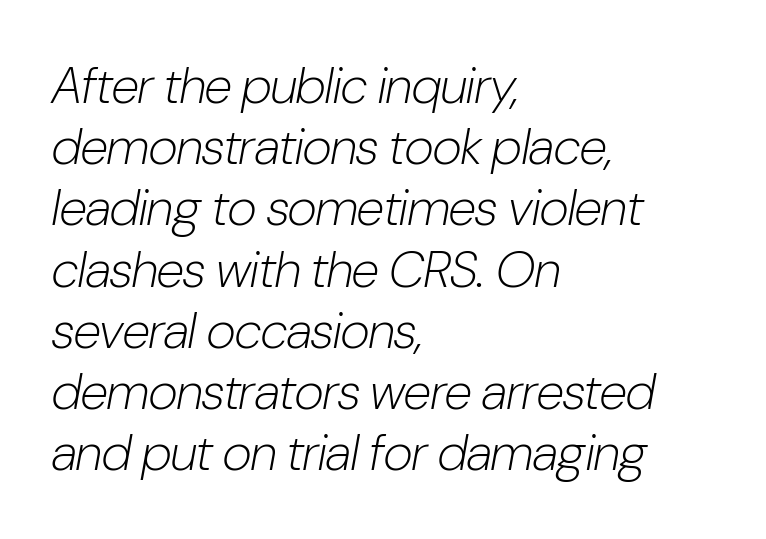
Bold? No — there's no thickening of the strokes. The space directly below the letters is spotless. These lines are rendered in a variable-pitch font. Every character sits at an angle, as italics do. These lines stack with their left ends in a neat column.
